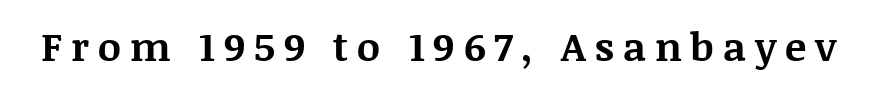
{"serif": "yes", "italic": "no", "bold": "yes", "weight": "bold", "width": "normal", "stroke_contrast": "medium", "x_height": "large", "monospaced": "no", "underline": "no", "letter_spacing": "wide", "letter_spacing_em": 0.22, "glyph_px": 40}
